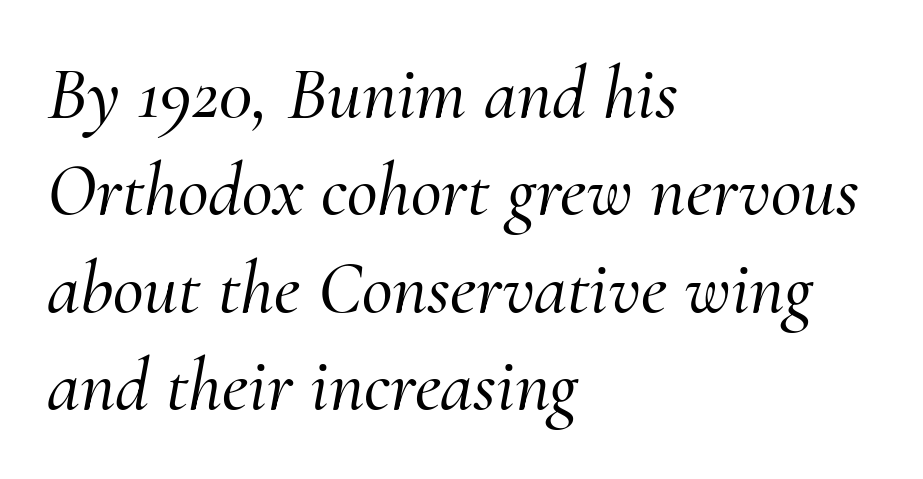
The ragged edge is on the right, which tells us the setting is flush left. Leading: standard. Rendered with sloped, italic letterforms. Only glyphs here, with clear space below each row. The type family on display is of the serif kind. Character widths vary here, with narrow letters taking less room than wide ones.
